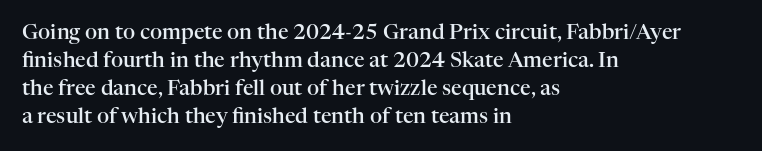
The image shows 21 px text type, upright; set left-aligned, normal line spacing (1.34x), normal letter spacing, not underlined.
